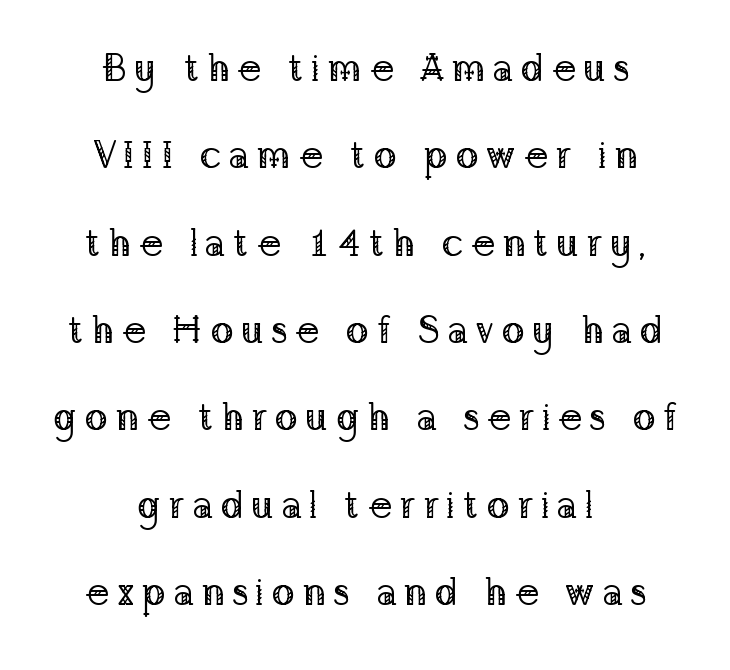
{"serif": "yes", "italic": "no", "bold": "no", "weight": "regular", "width": "normal", "stroke_contrast": "low", "x_height": "medium", "monospaced": "no", "underline": "no", "align": "center", "line_spacing": "loose", "line_spacing_ratio": 2.24, "glyph_px": 39}
